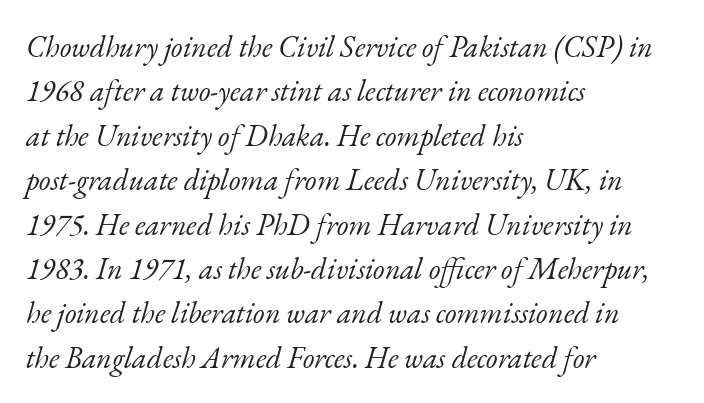
Q: Is the text bold? A: No.
Q: Is the text italic (slanted)? A: Yes, it leans right by about 17 degrees.
Q: Is the typeface a serif or a sans-serif typeface? A: Serif.
Q: Is the text underlined? A: No.
Q: How is the paragraph aligned? A: Left-aligned.
Q: Is the spacing between letters normal or unusually wide? A: Normal.
Q: Is the spacing between lines tight, normal or loose? A: Normal.
Q: Width (condensed, normal, or wide)? A: Normal.
Q: Stroke contrast? A: Low.
Q: x-height? A: Small.
Q: Monospaced? A: No.
